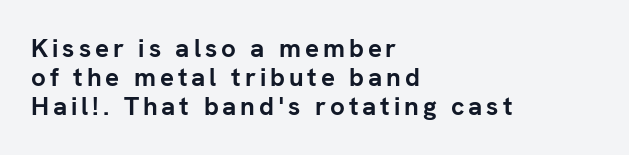
{"italic": "no", "bold": "yes", "underline": "no", "align": "left", "line_spacing": "tight", "line_spacing_ratio": 1.12, "glyph_px": 26}
